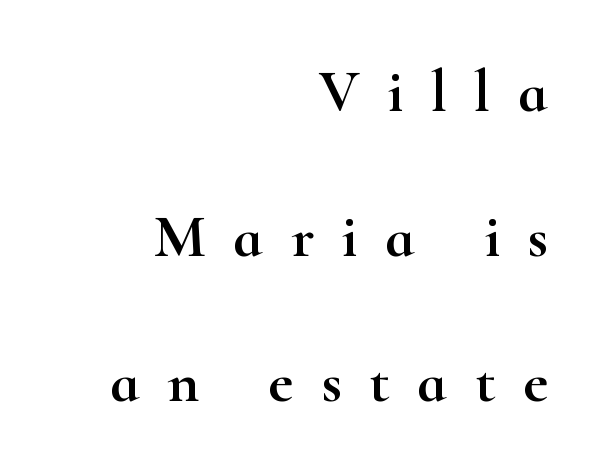
{"serif": "yes", "italic": "no", "width": "wide", "stroke_contrast": "high", "x_height": "small", "monospaced": "no", "underline": "no", "align": "right", "line_spacing": "loose", "line_spacing_ratio": 2.38, "letter_spacing": "wide", "letter_spacing_em": 0.45, "glyph_px": 61}
